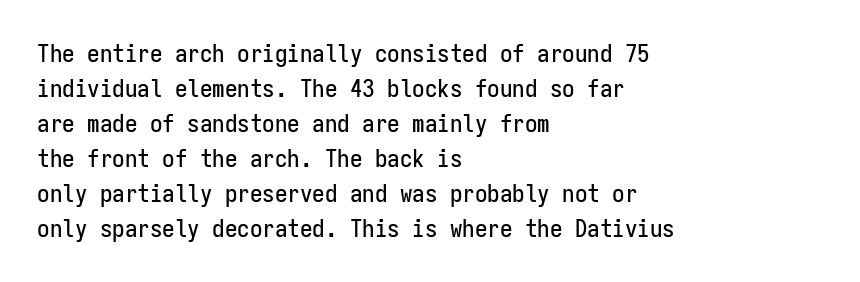
The rendering uses a moderate line-height, typical for paragraphs. A typesetter would call this zero additional tracking. Teacher's note: observe the even left margin — that is flush-left alignment. The string is rendered with underlining switched off. Posture: straight, roman, zero tilt.
